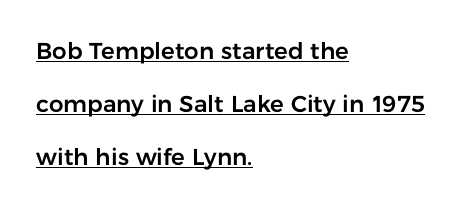
Does extra space separate the letters? No, they use regular spacing. Italic: no, the glyphs are upright roman. One-word summary of the alignment: left. Is there an underline? Yes — a line sits under the letters.
